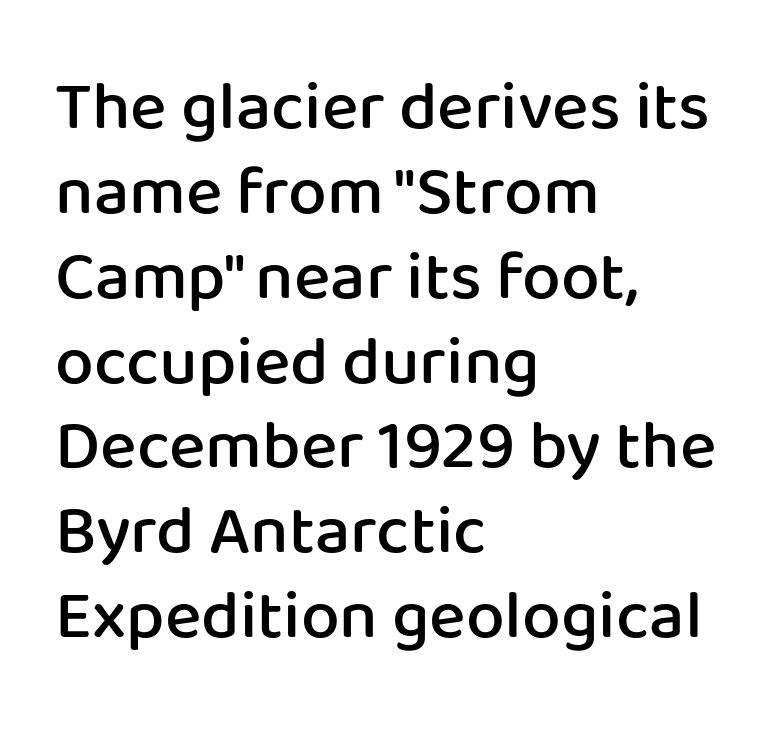
Line beginnings align vertically; line endings do not. Typesetter's note: demi weight, one step under bold. Varying glyph widths throughout — classic text-font behaviour. Type without underlining. The characters display no serif detailing; their extremities are plain.
